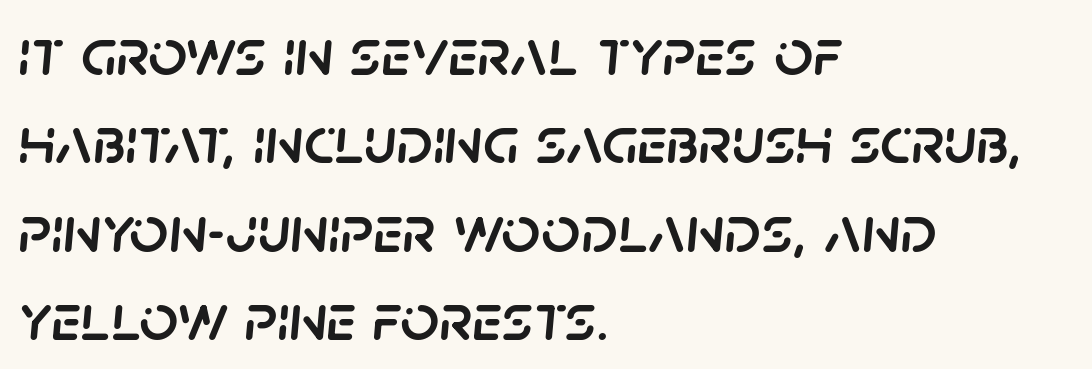
The gaps between neighbouring characters are ordinary and unremarkable. Reading down the block, your eye returns to a fixed left position each line. Descenders hang freely into open space. The rendering uses a moderate line-height, typical for paragraphs. The font's italic variant was chosen for this text.
